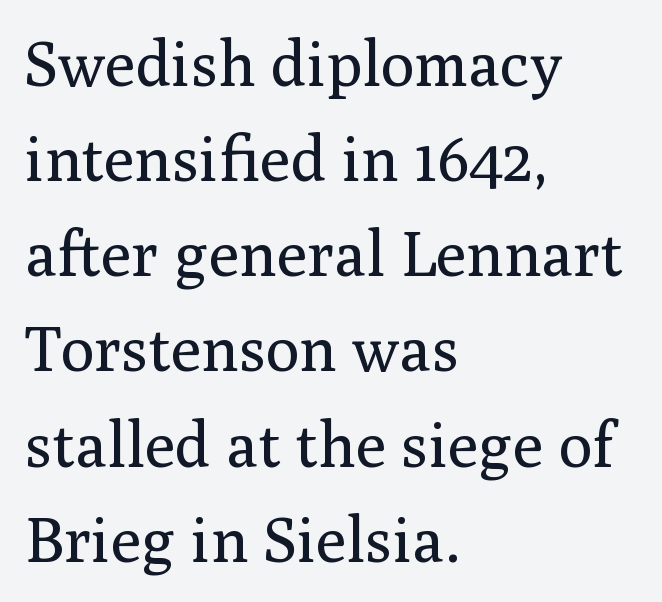
{"serif": "yes", "italic": "no", "bold": "no", "weight": "regular", "width": "normal", "stroke_contrast": "medium", "x_height": "medium", "monospaced": "no", "underline": "no", "align": "left", "line_spacing": "normal", "line_spacing_ratio": 1.51, "letter_spacing": "normal", "letter_spacing_em": 0.0, "glyph_px": 63}
